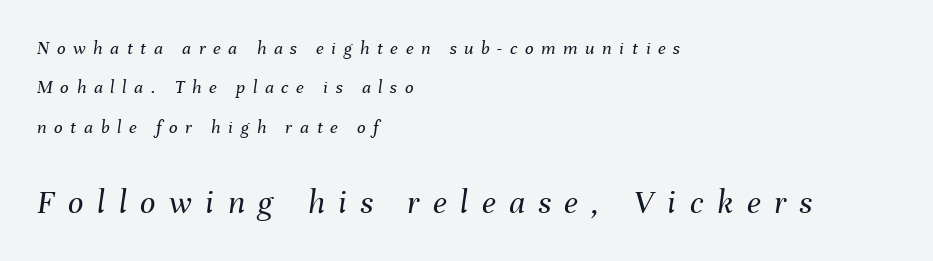
{"italic": "yes", "lean": "right", "slant_degrees": 8, "bold": "no", "weight": "regular", "width": "normal", "stroke_contrast": "medium", "x_height": "medium", "monospaced": "no", "underline": "no", "align": "left", "line_spacing": "loose", "line_spacing_ratio": 2.07, "letter_spacing": "wide", "letter_spacing_em": 0.4, "larger_block": "second", "size_ratio": 1.79, "glyph_px": 34}
